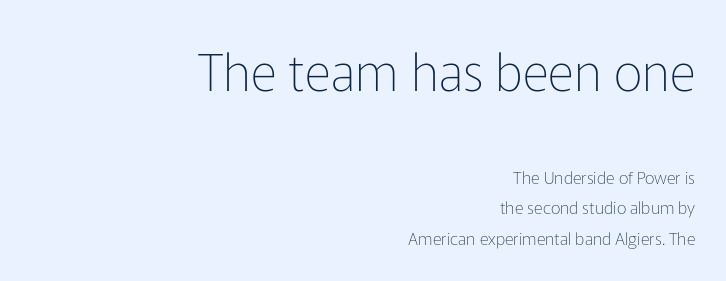
The rendering shows plain stroke endings on the letterforms — a sans-serif design. Note: larger setting up top, smaller setting below. Which margin do the lines hug? The right one — the left edge is uneven. Glance below the letters and you will spot only blank space. Heft: none added — not bold.
